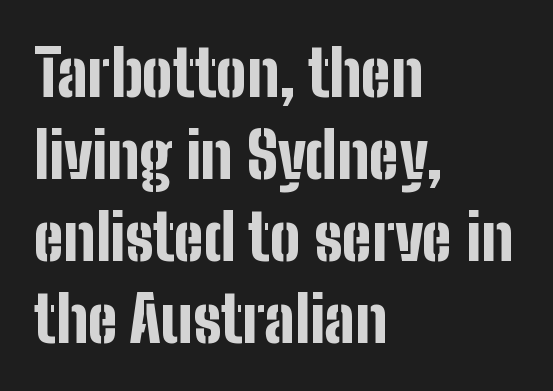
Q: Is the text bold? A: Yes.
Q: Is the text italic (slanted)? A: No, it is upright.
Q: Is the typeface a serif or a sans-serif typeface? A: Sans-serif.
Q: Is the text underlined? A: No.
Q: How is the paragraph aligned? A: Left-aligned.
Q: Is the spacing between letters normal or unusually wide? A: Normal.
Q: Is the spacing between lines tight, normal or loose? A: Normal.
Q: Width (condensed, normal, or wide)? A: Condensed.
Q: Stroke contrast? A: Low.
Q: x-height? A: Medium.
Q: Monospaced? A: No.
